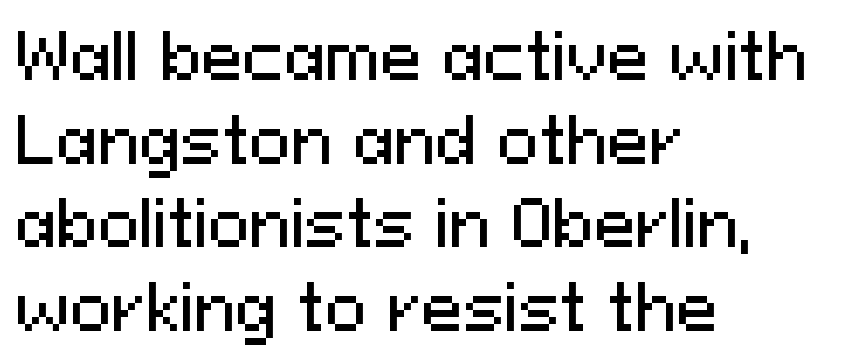
Font category for this specimen: sans-serif. Think of a printed novel: that variable character pitch is what you see here. The type is set solid horizontally, with unmodified tracking. The setting favours the left margin, as ordinary paragraphs usually do.
